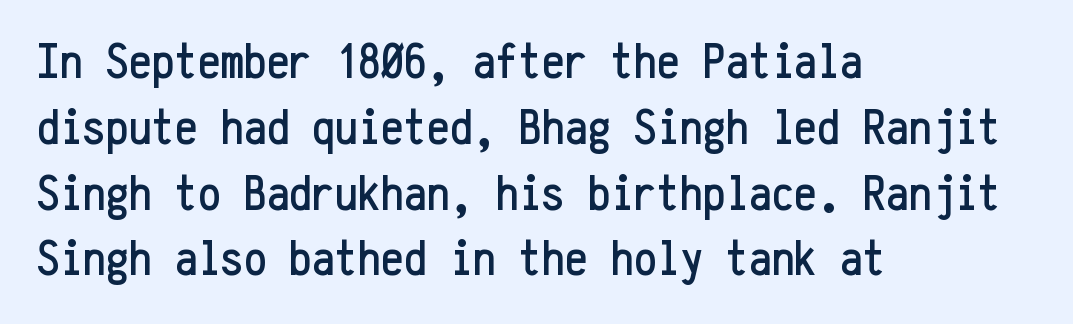
{"serif": "no", "italic": "no", "width": "condensed", "stroke_contrast": "low", "x_height": "medium", "monospaced": "yes", "underline": "no", "align": "left", "line_spacing": "normal", "line_spacing_ratio": 1.29, "letter_spacing": "normal", "letter_spacing_em": 0.0, "glyph_px": 51}
